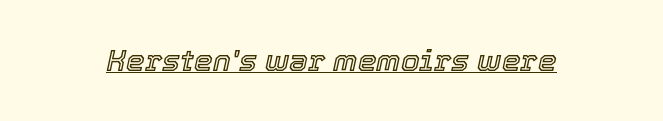
Q: Is the text italic (slanted)? A: Yes, it leans right by about 12 degrees.
Q: Is the text underlined? A: Yes.
Q: Is the spacing between letters normal or unusually wide? A: Normal.
Q: Width (condensed, normal, or wide)? A: Normal.
Q: x-height? A: Medium.
Q: Monospaced? A: No.
